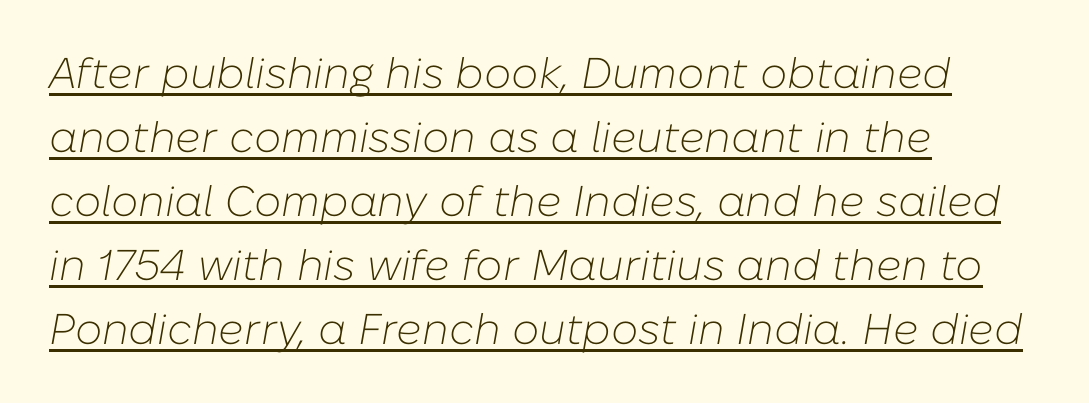
The image shows 43 px light type, italic (leaning right); set left-aligned, normal line spacing (1.49x), normal letter spacing, underlined; low stroke contrast and a medium x-height.
